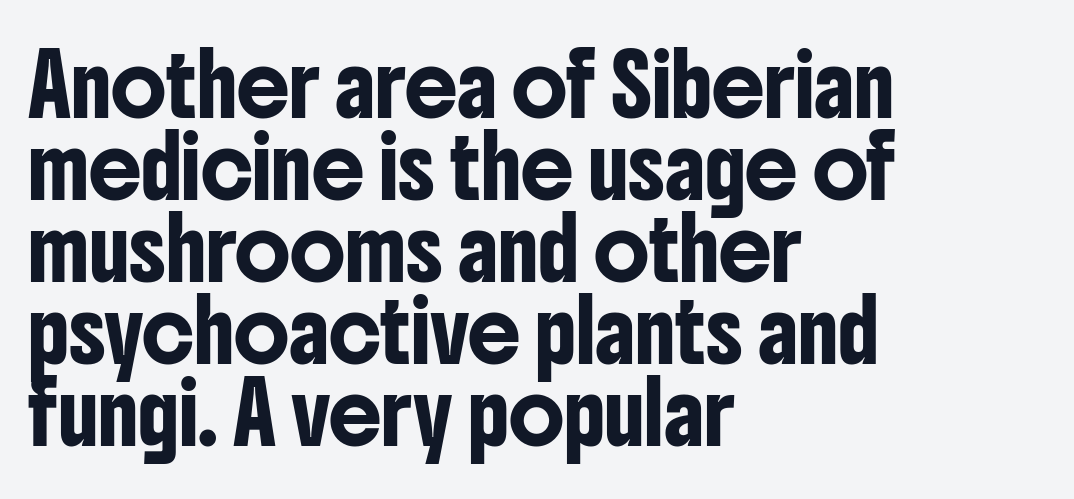
The image shows 59 px condensed sans-serif type, upright; set left-aligned, normal line spacing (1.39x), normal letter spacing, not underlined; low stroke contrast and a medium x-height.
